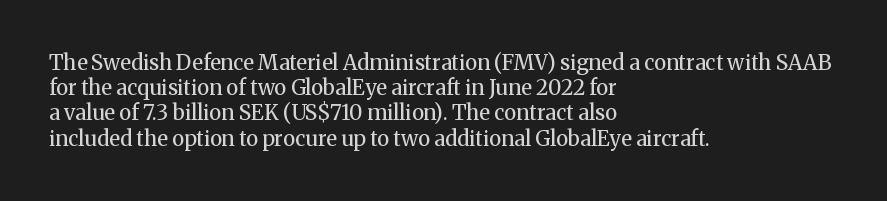
Q: Is the text bold? A: No.
Q: Is the text italic (slanted)? A: No, it is upright.
Q: Is the text underlined? A: No.
Q: How is the paragraph aligned? A: Left-aligned.
Q: Is the spacing between letters normal or unusually wide? A: Normal.
